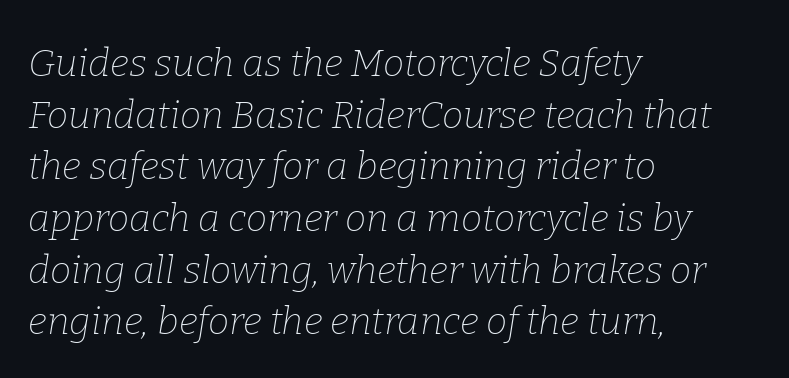
The image shows 38 px thin serif type, italic (leaning right); set left-aligned, normal line spacing (1.36x), normal letter spacing, not underlined; low stroke contrast and a medium x-height.
